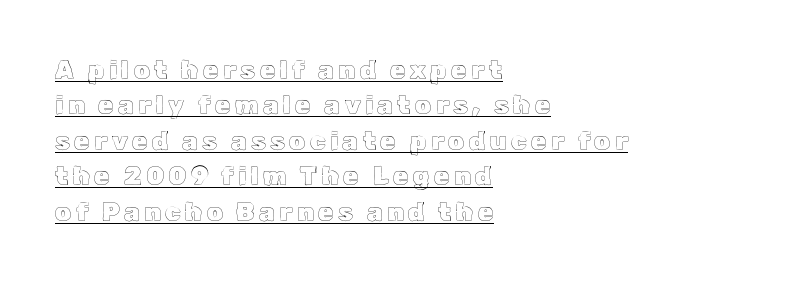
The image shows 25 px text type, upright; set left-aligned, normal line spacing (1.42x), underlined.
